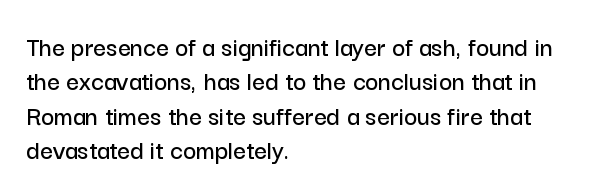
The image shows 28 px sans-serif type, upright; set left-aligned, line spacing 1.23x, normal letter spacing, not underlined; low stroke contrast and a medium x-height.
